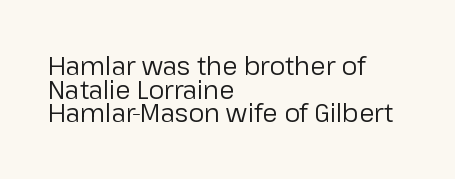
Bare-footed words on every line. Vertical stems look standard width or narrower in stroke. The line-height multiplier appears low, near solid setting. Characters remain perfectly vertical along every line. Here the glyphs are tracked normally, forming tight word shapes.
